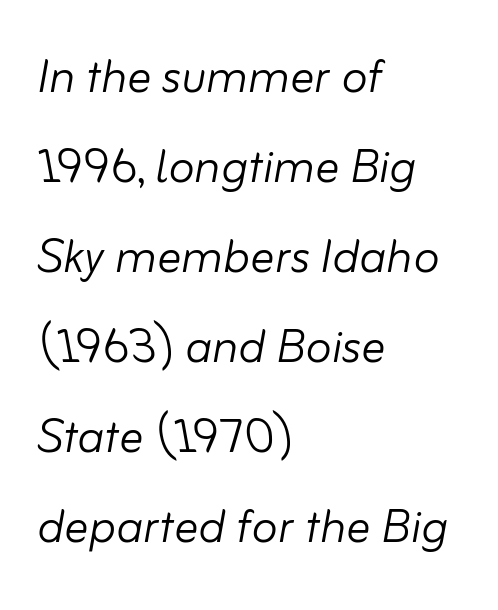
Words appear dense and cohesive because spacing is normal. Looking at the ascenders, they clearly lean. Rows of type keep a routine distance in the vertical direction. Looks like regular typesetting: each glyph gets only the width it needs.
